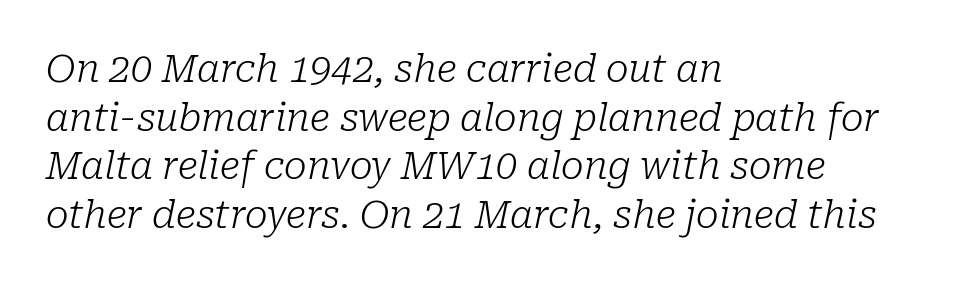
The image shows 38 px light serif type, italic (leaning right); set left-aligned, normal line spacing (1.28x), normal letter spacing, not underlined; low stroke contrast and a medium x-height.
